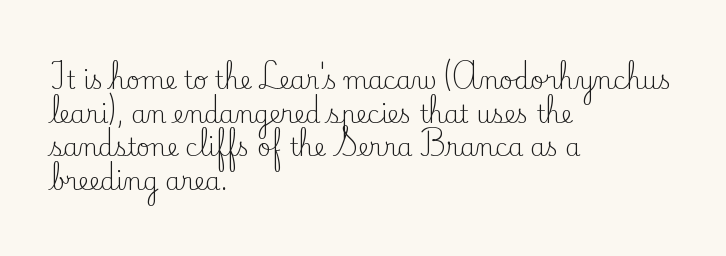
Q: Is the text bold? A: No.
Q: Is the text italic (slanted)? A: No, it is upright.
Q: Is the text underlined? A: No.
Q: How is the paragraph aligned? A: Left-aligned.
Q: Is the spacing between letters normal or unusually wide? A: Normal.
Q: Is the spacing between lines tight, normal or loose? A: Normal.
